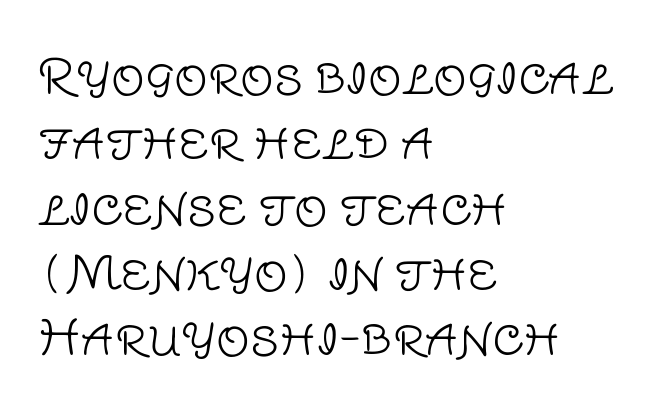
Q: Is the text bold? A: No.
Q: Is the text italic (slanted)? A: Yes.
Q: Is the typeface a serif or a sans-serif typeface? A: Sans-serif.
Q: Is the text underlined? A: No.
Q: How is the paragraph aligned? A: Left-aligned.
Q: Is the spacing between letters normal or unusually wide? A: Normal.
Q: Is the spacing between lines tight, normal or loose? A: Normal.
Q: Width (condensed, normal, or wide)? A: Normal.
Q: Stroke contrast? A: Low.
Q: x-height? A: Large.
Q: Monospaced? A: No.
